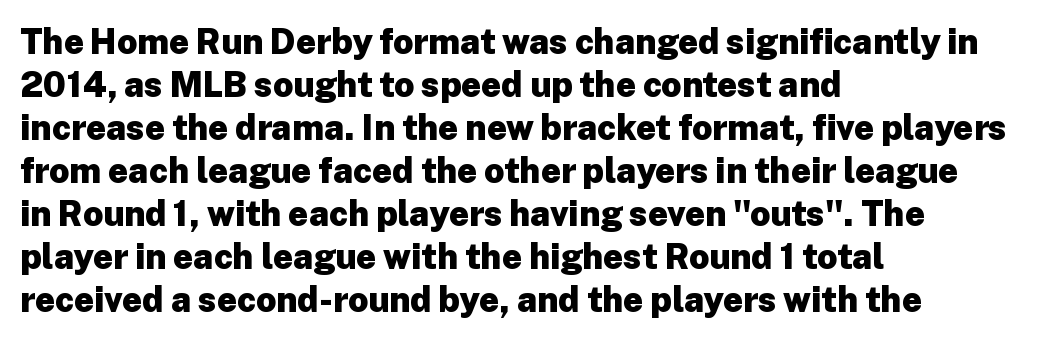
Q: Is the text bold? A: Yes.
Q: Is the text italic (slanted)? A: No, it is upright.
Q: Is the typeface a serif or a sans-serif typeface? A: Sans-serif.
Q: Is the text underlined? A: No.
Q: How is the paragraph aligned? A: Left-aligned.
Q: Is the spacing between letters normal or unusually wide? A: Normal.
Q: Width (condensed, normal, or wide)? A: Normal.
Q: Stroke contrast? A: Low.
Q: x-height? A: Medium.
Q: Monospaced? A: No.
